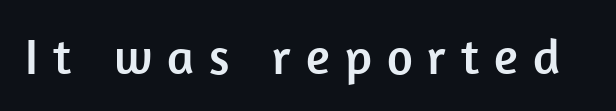
{"serif": "no", "italic": "no", "width": "normal", "stroke_contrast": "low", "x_height": "medium", "monospaced": "no", "underline": "no", "letter_spacing": "wide", "letter_spacing_em": 0.3, "glyph_px": 50}
